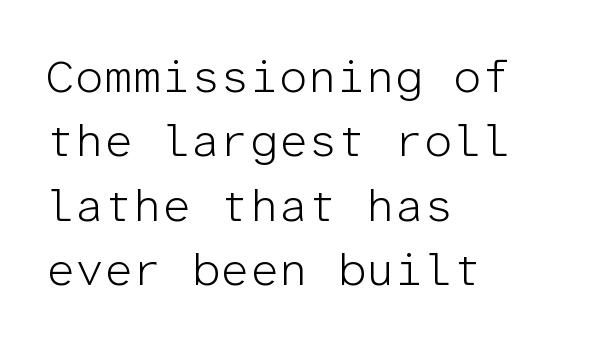
{"serif": "no", "italic": "no", "bold": "no", "weight": "light", "width": "normal", "stroke_contrast": "low", "x_height": "medium", "monospaced": "yes", "underline": "no", "align": "left", "line_spacing": "normal", "line_spacing_ratio": 1.4, "letter_spacing": "normal", "letter_spacing_em": 0.0, "glyph_px": 46}
